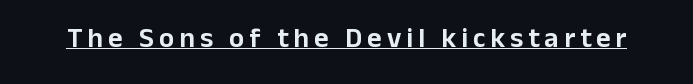
Note: no serifs on the glyphs. Proportional: the letters do not fall into vertical columns. Decoration check: the copy is underlined. The font's upright variant was chosen for this text.
